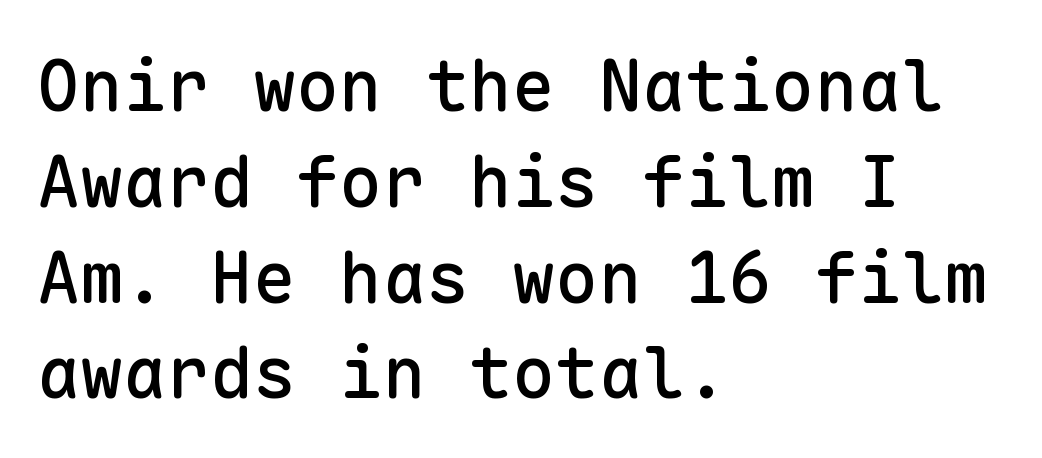
The image shows 72 px sans-serif type, upright, monospaced; set left-aligned, normal line spacing (1.33x), normal letter spacing, not underlined; low stroke contrast and a medium x-height.
